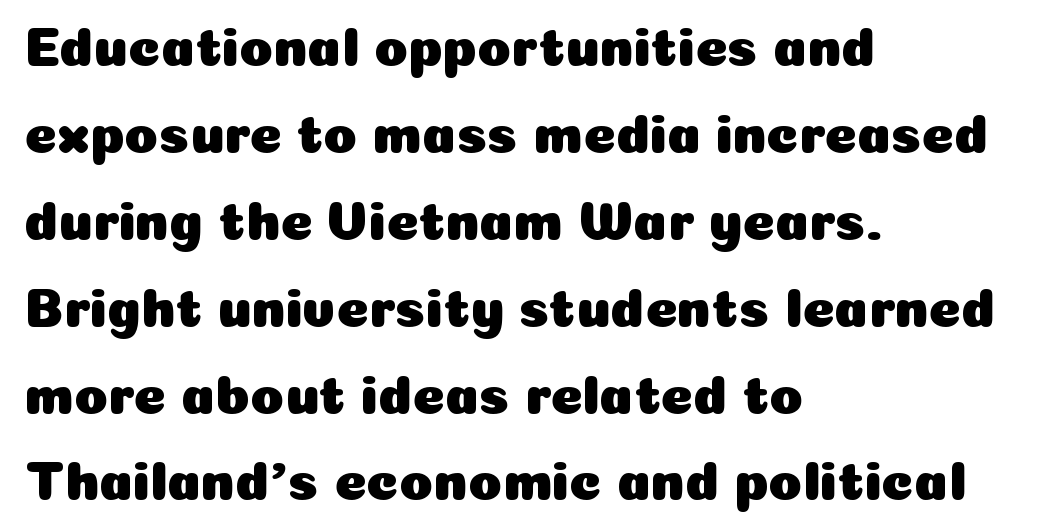
{"serif": "no", "italic": "no", "width": "normal", "stroke_contrast": "low", "x_height": "medium", "monospaced": "no", "underline": "no", "align": "left", "line_spacing": "normal", "line_spacing_ratio": 1.58, "letter_spacing": "normal", "letter_spacing_em": 0.0, "glyph_px": 55}
